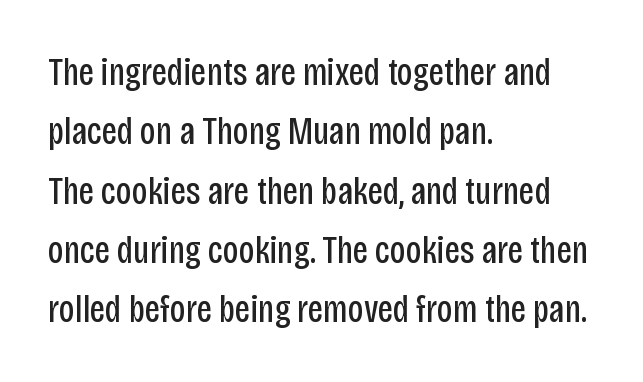
Character widths vary here, with narrow letters taking less room than wide ones. Posture: straight, roman, zero tilt. The face looks like a standard text weight, possibly lighter. The tracking reads as untouched default to a designer's eye. Visually the block forms a straight wall on the left and a jagged coastline on the right. Letterform terminals end flat and unadorned throughout the passage.
